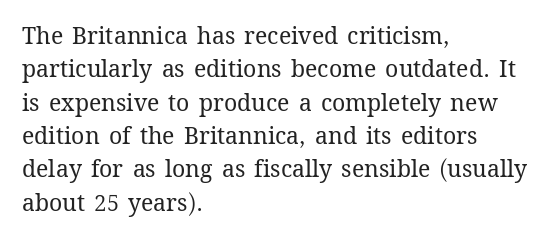
Q: Is the text bold? A: No.
Q: Is the text italic (slanted)? A: No, it is upright.
Q: Is the text underlined? A: No.
Q: How is the paragraph aligned? A: Left-aligned.
Q: Is the spacing between letters normal or unusually wide? A: Normal.
Q: Is the spacing between lines tight, normal or loose? A: Normal.
